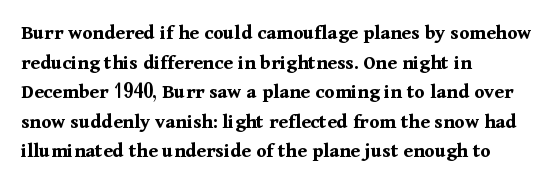
The image shows 21 px bold type, upright; set left-aligned, normal line spacing (1.41x), normal letter spacing, not underlined.
